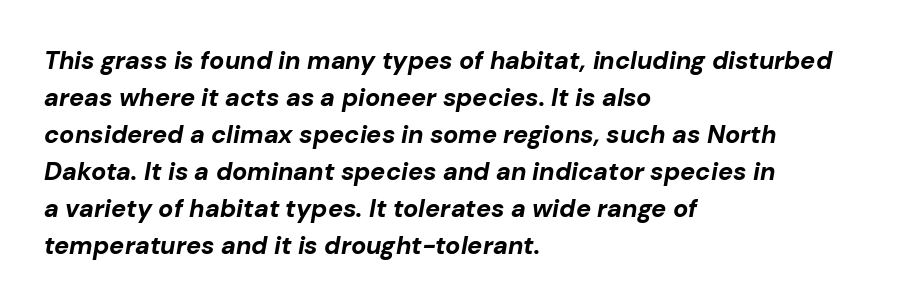
The foot of each line stays bare and open. The face used here is rendered with its standard letterfit. Heavy, bold letterforms. Tall strokes in this sample are angled rather than plumb.
